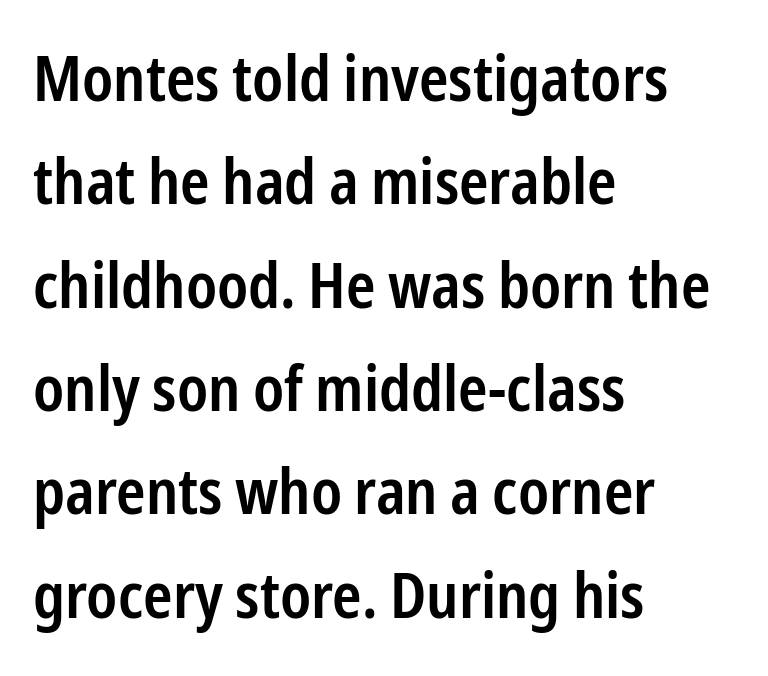
Notice the strokes are somewhat thickened but not fully heavy: this is a semibold. Every stem runs plumb, perpendicular to the baseline. Does extra space separate the letters? No, they use regular spacing. Compared with typical paragraphs, the rows here are spaced about the same.
